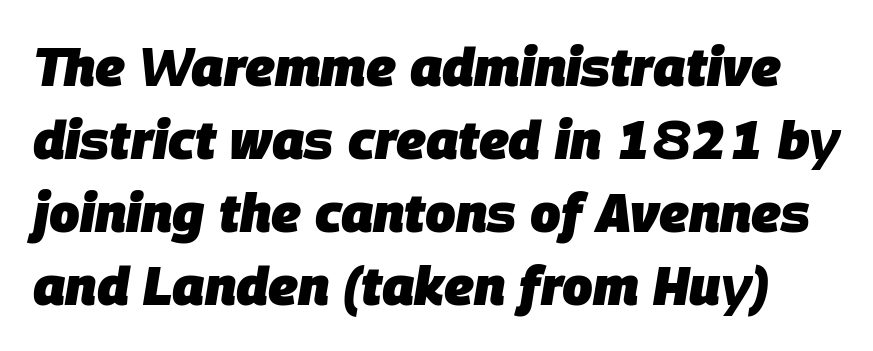
A normal amount of white space separates one row of letters from the next. This rendering features lettering with no underline. Proportional: the letters do not fall into vertical columns. Each word holds together tightly as a unit, with standard inter-letter gaps. Emphasis-style slanted type is in use. Is the type bold? Yes — the strokes are clearly thick and heavy.
